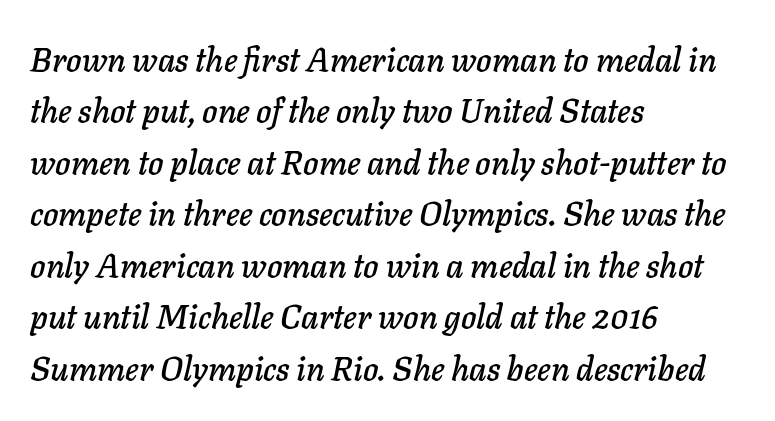
The image shows 33 px text type, italic (leaning right); set left-aligned, normal line spacing (1.56x), normal letter spacing, not underlined; low stroke contrast and a medium x-height.
